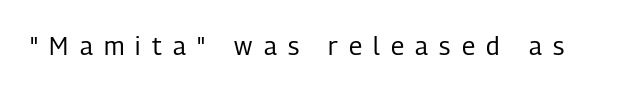
{"italic": "no", "bold": "no", "underline": "no", "letter_spacing": "wide", "letter_spacing_em": 0.45, "glyph_px": 25}
